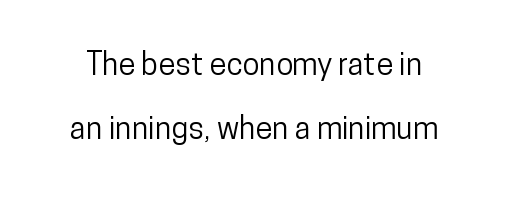
Q: Is the text italic (slanted)? A: No, it is upright.
Q: Is the typeface a serif or a sans-serif typeface? A: Sans-serif.
Q: Is the text underlined? A: No.
Q: Is the spacing between letters normal or unusually wide? A: Normal.
Q: Is the spacing between lines tight, normal or loose? A: Loose.
Q: Width (condensed, normal, or wide)? A: Condensed.
Q: Stroke contrast? A: Low.
Q: x-height? A: Medium.
Q: Monospaced? A: No.
